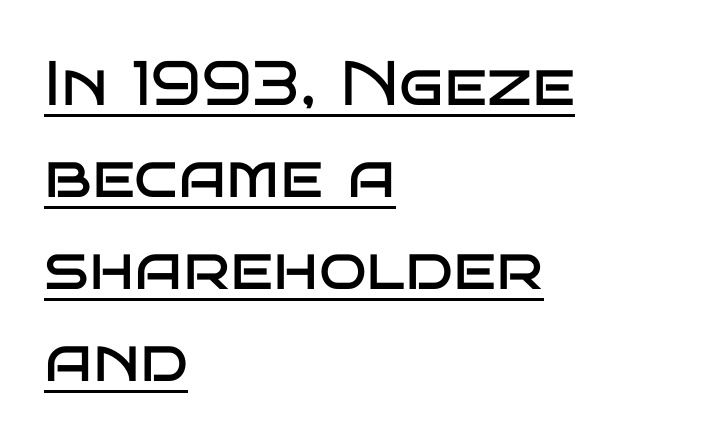
{"serif": "no", "italic": "no", "bold": "no", "weight": "regular", "width": "wide", "stroke_contrast": "low", "x_height": "large", "monospaced": "no", "underline": "yes", "align": "left", "line_spacing": "normal", "line_spacing_ratio": 1.46, "letter_spacing": "normal", "letter_spacing_em": 0.0, "glyph_px": 63}
